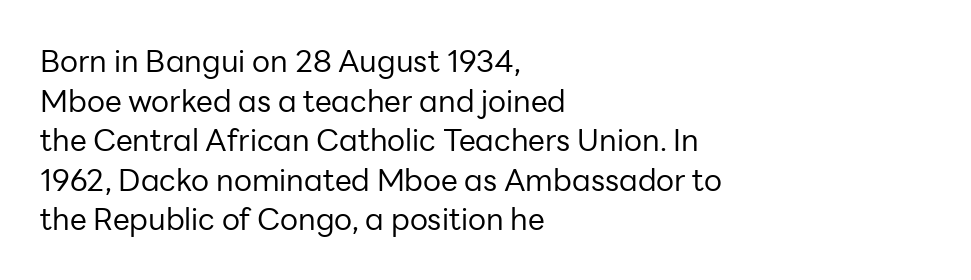
{"serif": "no", "italic": "no", "bold": "no", "weight": "regular", "width": "normal", "stroke_contrast": "low", "x_height": "medium", "monospaced": "no", "underline": "no", "align": "left", "line_spacing": "normal", "line_spacing_ratio": 1.32, "letter_spacing": "normal", "letter_spacing_em": 0.0, "glyph_px": 30}
